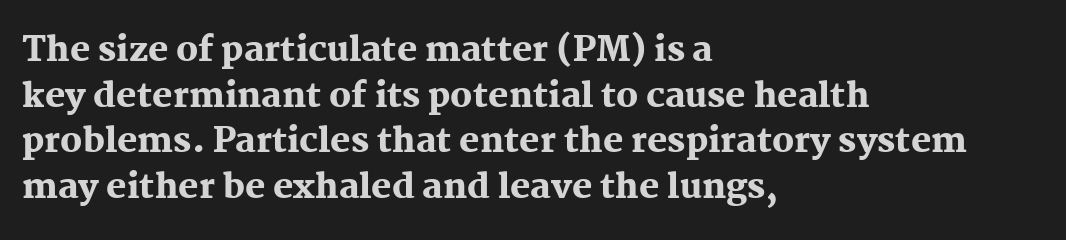
The image shows 34 px heavy serif type, upright; set left-aligned, normal line spacing (1.34x), normal letter spacing, not underlined; medium stroke contrast and a medium x-height.
